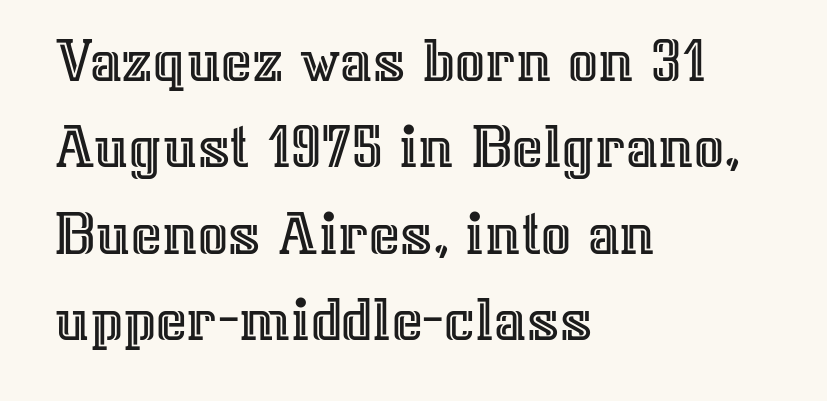
Q: Is the text italic (slanted)? A: No, it is upright.
Q: Is the text underlined? A: No.
Q: How is the paragraph aligned? A: Left-aligned.
Q: Is the spacing between letters normal or unusually wide? A: Normal.
Q: Is the spacing between lines tight, normal or loose? A: Normal.
Q: Width (condensed, normal, or wide)? A: Normal.
Q: x-height? A: Medium.
Q: Monospaced? A: No.
